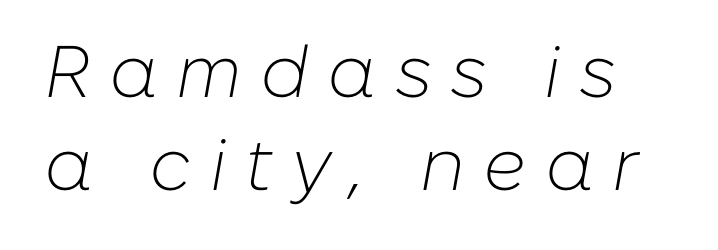
This is oblique type, the kind used for emphasis or titles. Varying glyph widths throughout — classic text-font behaviour. The zone under the glyphs is completely vacant. Heaviness? Minimal to ordinary, like unemphasized prose. Honestly, the row spacing looks completely unremarkable.
